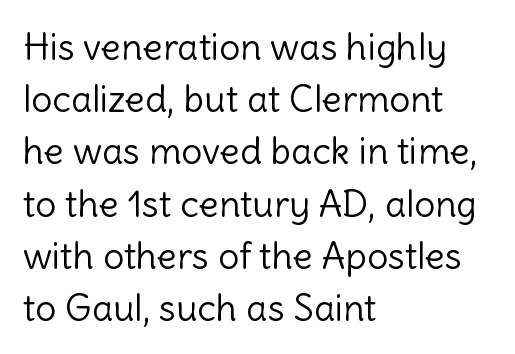
{"serif": "no", "italic": "no", "bold": "no", "weight": "light", "width": "normal", "x_height": "medium", "monospaced": "no", "underline": "no", "align": "left", "line_spacing": "normal", "line_spacing_ratio": 1.41, "letter_spacing": "normal", "letter_spacing_em": 0.0, "glyph_px": 37}
